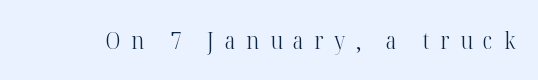
The passage shown is not underscored anywhere. Every stem runs plumb, perpendicular to the baseline. Weight class: somewhere from thin through regular. Is the letter spacing exaggerated? Yes — the characters are pushed far apart.
